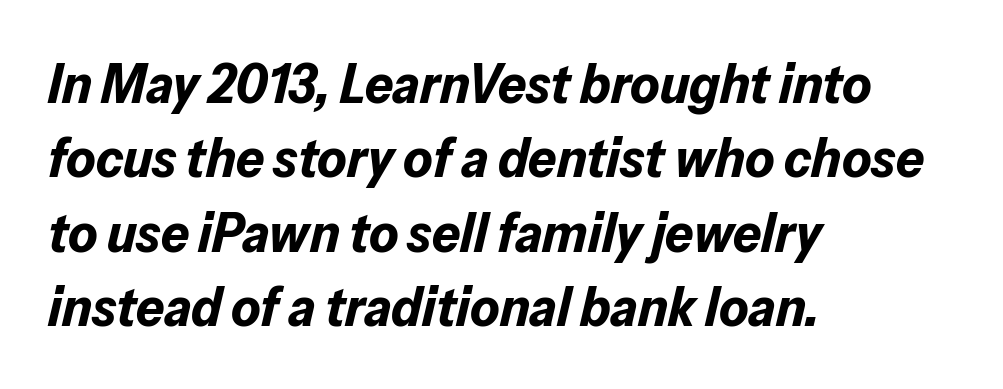
These lines stack with their left ends in a neat column. In terms of leading, this rendering sits right in the middle. Bold? Absolutely — the strokes are thick and heavy. Type without underlining.
